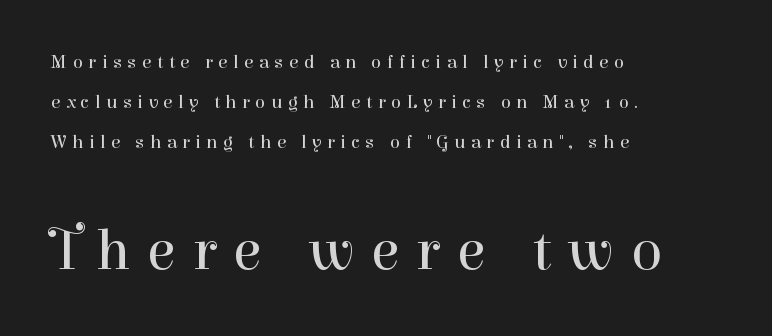
{"serif": "yes", "italic": "no", "bold": "no", "weight": "regular", "width": "normal", "stroke_contrast": "high", "x_height": "medium", "monospaced": "no", "underline": "no", "align": "left", "line_spacing": "loose", "line_spacing_ratio": 2.11, "letter_spacing": "wide", "letter_spacing_em": 0.29, "larger_block": "second", "size_ratio": 3.05, "glyph_px": 58}
